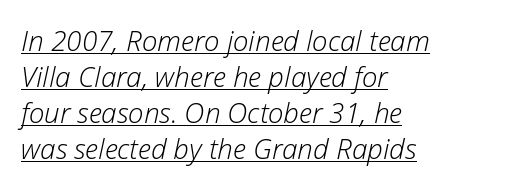
Caption: standard tracking, unaltered. Varying glyph widths throughout — classic text-font behaviour. The lettering tilts uniformly, giving the passage an italic look. One-word summary of the alignment: left.
